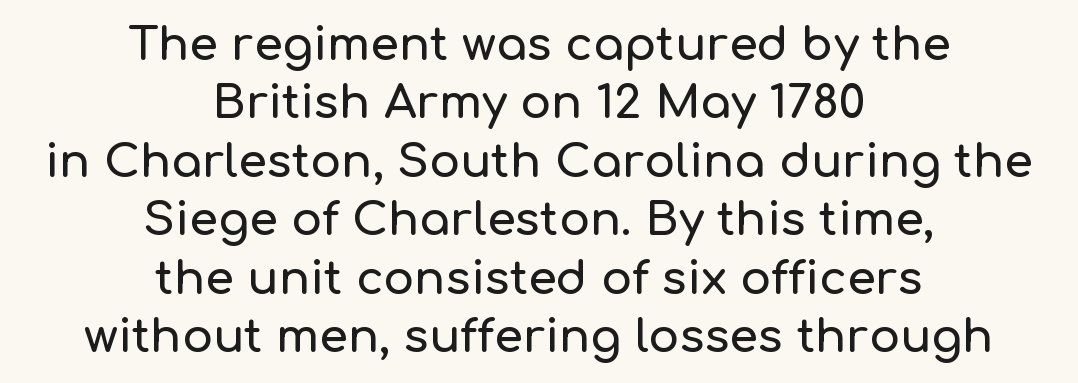
{"serif": "no", "italic": "no", "width": "normal", "stroke_contrast": "low", "x_height": "medium", "monospaced": "no", "underline": "no", "align": "center", "line_spacing": "normal", "line_spacing_ratio": 1.27, "letter_spacing": "normal", "letter_spacing_em": 0.0, "glyph_px": 46}
